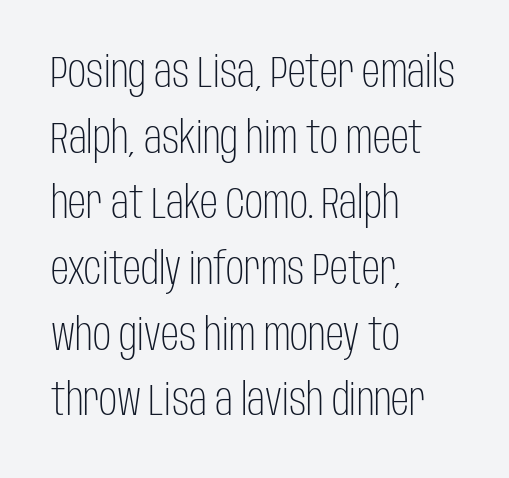
{"serif": "no", "italic": "no", "bold": "no", "weight": "light", "width": "condensed", "stroke_contrast": "low", "x_height": "large", "monospaced": "no", "underline": "no", "align": "left", "line_spacing": "normal", "line_spacing_ratio": 1.46, "letter_spacing": "normal", "letter_spacing_em": 0.0, "glyph_px": 45}
